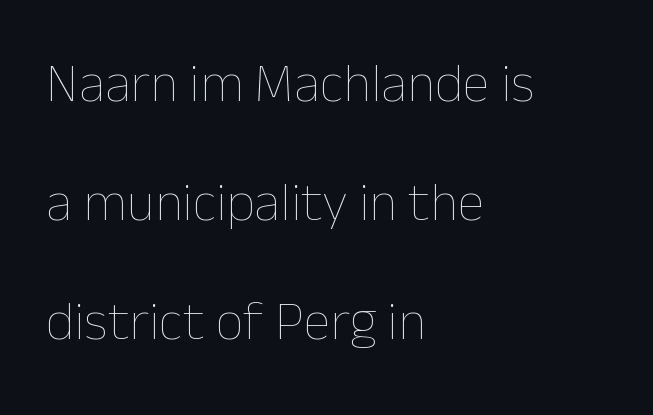
Each line starts at the same left margin while the right side varies. The face used here is proportionally spaced, like ordinary book or web type. Does the leading feel generous? Absolutely, it's lavish. Tall strokes in this sample are plumb rather than angled.
